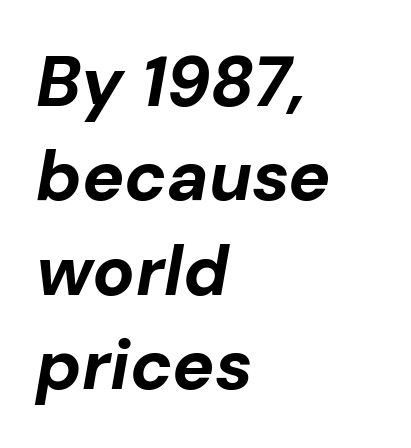
The block of text has a typical density, with ordinary space between rows. Quick note: italic. You could not count columns in this text — the font is proportionally spaced. The passage shown is not underscored anywhere. The paragraph has a hard left edge and a soft right edge.
